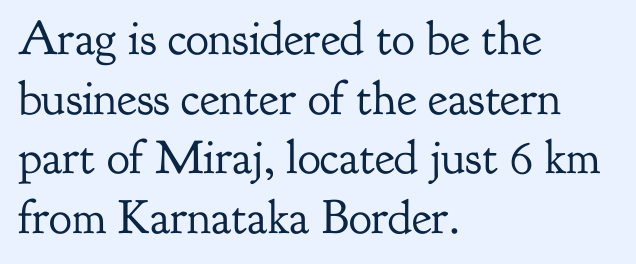
Q: Is the text bold? A: No.
Q: Is the text italic (slanted)? A: No, it is upright.
Q: Is the typeface a serif or a sans-serif typeface? A: Serif.
Q: Is the text underlined? A: No.
Q: How is the paragraph aligned? A: Left-aligned.
Q: Is the spacing between letters normal or unusually wide? A: Normal.
Q: Width (condensed, normal, or wide)? A: Normal.
Q: Stroke contrast? A: Low.
Q: x-height? A: Small.
Q: Monospaced? A: No.
